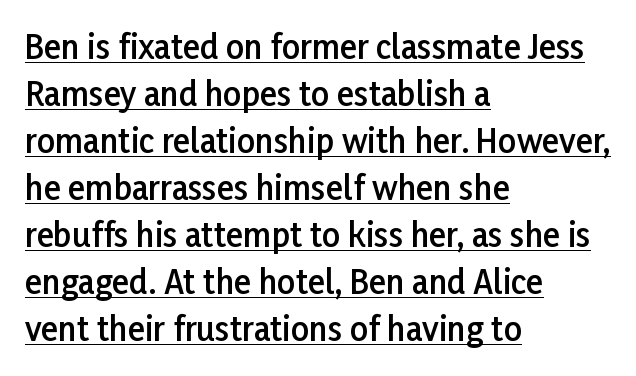
Q: Is the text bold? A: Semi-bold.
Q: Is the text italic (slanted)? A: No, it is upright.
Q: Is the typeface a serif or a sans-serif typeface? A: Sans-serif.
Q: Is the text underlined? A: Yes.
Q: How is the paragraph aligned? A: Left-aligned.
Q: Is the spacing between letters normal or unusually wide? A: Normal.
Q: Is the spacing between lines tight, normal or loose? A: Normal.
Q: Width (condensed, normal, or wide)? A: Normal.
Q: Stroke contrast? A: Low.
Q: x-height? A: Medium.
Q: Monospaced? A: No.
